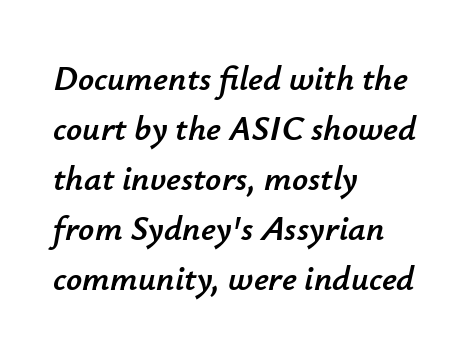
Q: Is the text italic (slanted)? A: Yes, it leans right by about 12 degrees.
Q: Is the text underlined? A: No.
Q: How is the paragraph aligned? A: Left-aligned.
Q: Is the spacing between letters normal or unusually wide? A: Normal.
Q: Is the spacing between lines tight, normal or loose? A: Normal.
Q: Width (condensed, normal, or wide)? A: Normal.
Q: Stroke contrast? A: Low.
Q: x-height? A: Small.
Q: Monospaced? A: No.
